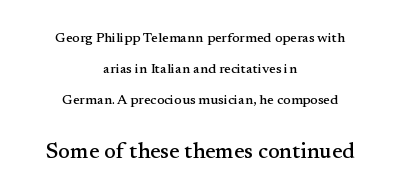
Q: Is the text italic (slanted)? A: No, it is upright.
Q: Is the text underlined? A: No.
Q: How is the paragraph aligned? A: Centered.
Q: Is the spacing between letters normal or unusually wide? A: Normal.
Q: Is the spacing between lines tight, normal or loose? A: Loose.
Q: Which block of text is set in a larger size, the first (top) or the second (bottom)? A: The second (bottom) one.
